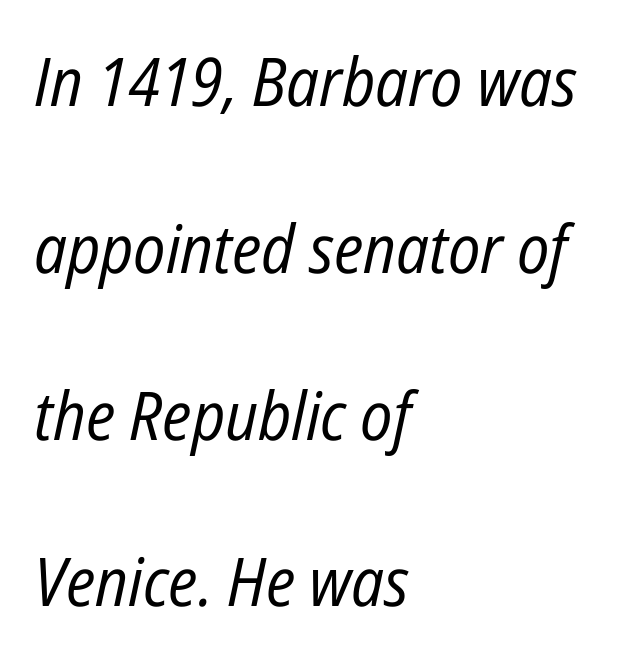
Q: Is the text bold? A: No.
Q: Is the text italic (slanted)? A: Yes, it leans right by about 12 degrees.
Q: Is the text underlined? A: No.
Q: How is the paragraph aligned? A: Left-aligned.
Q: Is the spacing between letters normal or unusually wide? A: Normal.
Q: Is the spacing between lines tight, normal or loose? A: Loose.
Q: Width (condensed, normal, or wide)? A: Condensed.
Q: Stroke contrast? A: Low.
Q: x-height? A: Medium.
Q: Monospaced? A: No.
